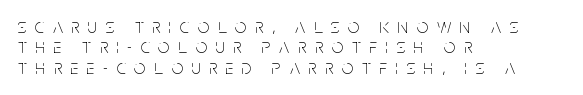
{"italic": "no", "bold": "no", "underline": "no", "align": "left", "line_spacing": "tight", "line_spacing_ratio": 1.02, "letter_spacing": "wide", "letter_spacing_em": 0.43, "glyph_px": 20}
